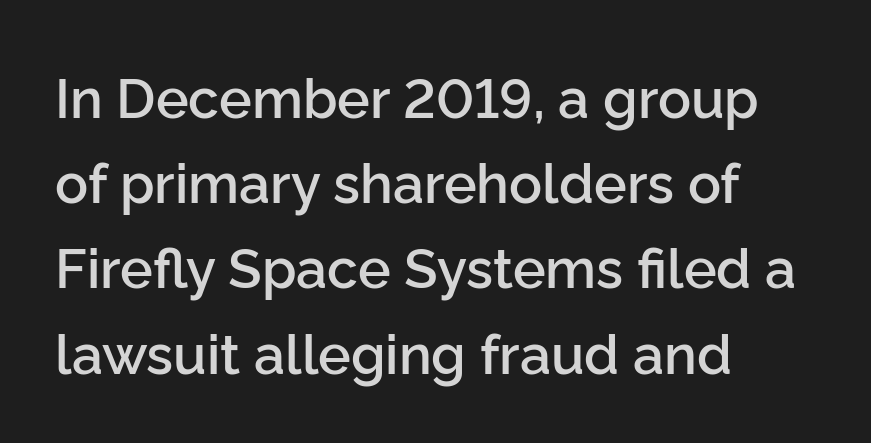
{"serif": "no", "italic": "no", "bold": "semi", "weight": "semibold", "width": "normal", "stroke_contrast": "low", "x_height": "medium", "monospaced": "no", "underline": "no", "align": "left", "line_spacing": "normal", "line_spacing_ratio": 1.55, "letter_spacing": "normal", "letter_spacing_em": 0.0, "glyph_px": 55}
